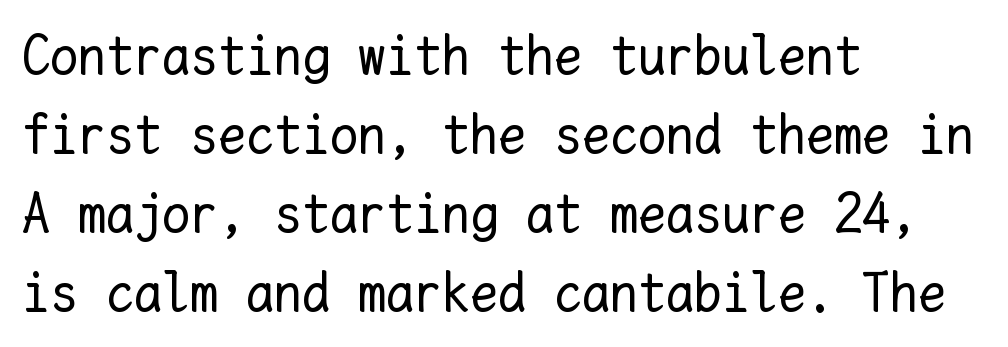
{"italic": "no", "bold": "no", "weight": "regular", "width": "normal", "stroke_contrast": "low", "x_height": "medium", "monospaced": "yes", "underline": "no", "align": "left", "line_spacing": "normal", "line_spacing_ratio": 1.41, "letter_spacing": "normal", "letter_spacing_em": 0.0, "glyph_px": 56}
